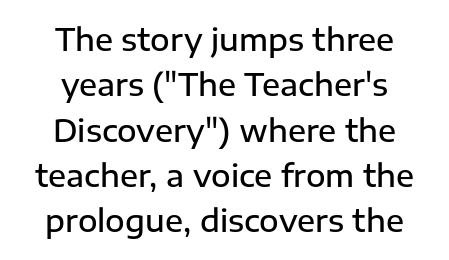
Q: Is the text bold? A: Semi-bold.
Q: Is the text italic (slanted)? A: No, it is upright.
Q: Is the typeface a serif or a sans-serif typeface? A: Sans-serif.
Q: Is the text underlined? A: No.
Q: How is the paragraph aligned? A: Centered.
Q: Is the spacing between letters normal or unusually wide? A: Normal.
Q: Is the spacing between lines tight, normal or loose? A: Normal.
Q: Width (condensed, normal, or wide)? A: Normal.
Q: Stroke contrast? A: Low.
Q: x-height? A: Medium.
Q: Monospaced? A: No.
